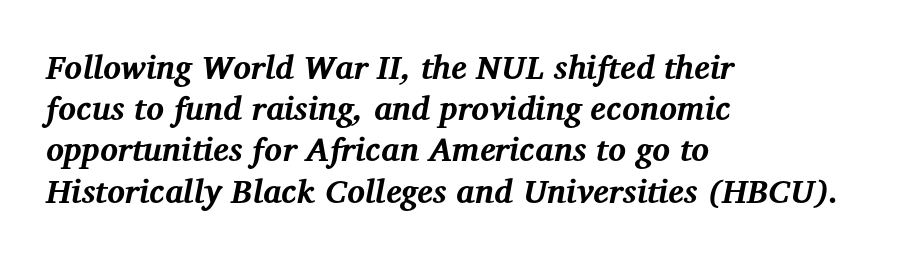
Q: Is the text bold? A: Yes.
Q: Is the text italic (slanted)? A: Yes, it leans right by about 12 degrees.
Q: Is the typeface a serif or a sans-serif typeface? A: Serif.
Q: Is the text underlined? A: No.
Q: How is the paragraph aligned? A: Left-aligned.
Q: Is the spacing between letters normal or unusually wide? A: Normal.
Q: Is the spacing between lines tight, normal or loose? A: Normal.
Q: Width (condensed, normal, or wide)? A: Normal.
Q: Stroke contrast? A: Medium.
Q: x-height? A: Medium.
Q: Monospaced? A: No.
